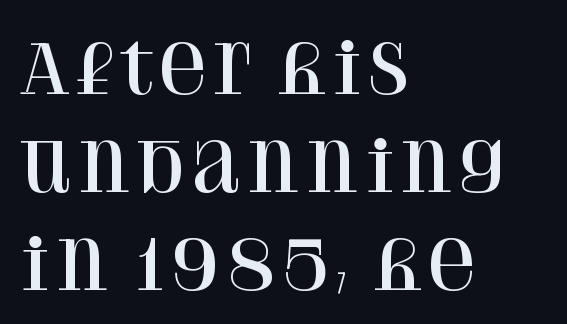
{"serif": "yes", "italic": "no", "width": "normal", "stroke_contrast": "high", "x_height": "large", "monospaced": "no", "underline": "no", "align": "left", "line_spacing": "normal", "line_spacing_ratio": 1.46, "letter_spacing": "normal", "letter_spacing_em": 0.0, "glyph_px": 67}
